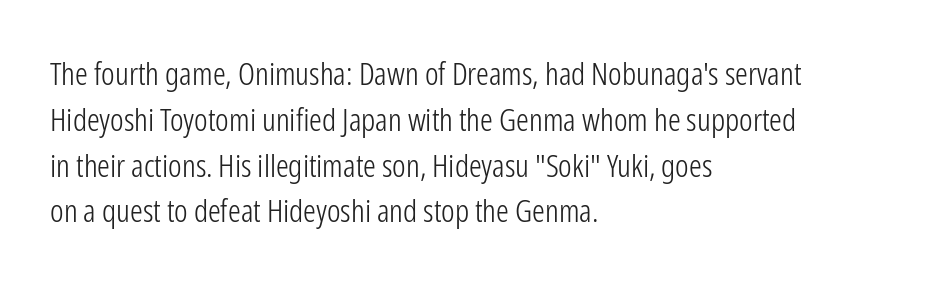
{"serif": "no", "italic": "no", "bold": "no", "weight": "light", "width": "condensed", "stroke_contrast": "low", "x_height": "medium", "monospaced": "no", "underline": "no", "align": "left", "line_spacing": "normal", "line_spacing_ratio": 1.43, "letter_spacing": "normal", "letter_spacing_em": 0.0, "glyph_px": 32}
